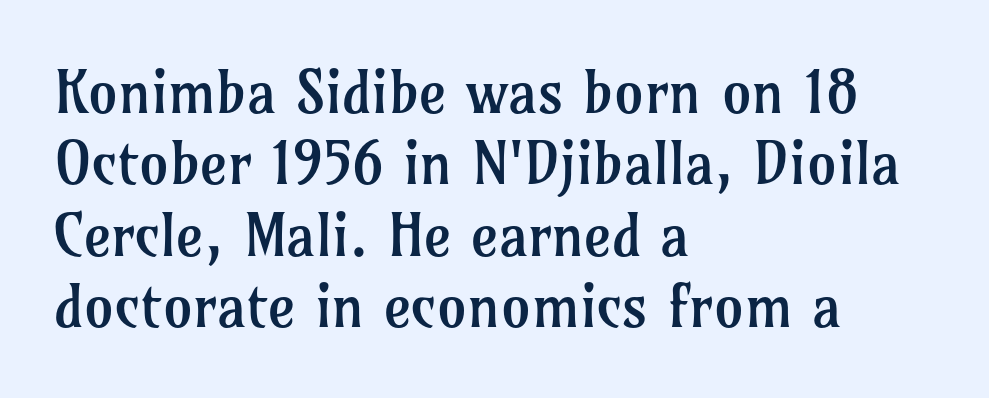
{"serif": "yes", "italic": "no", "bold": "no", "weight": "regular", "width": "normal", "stroke_contrast": "low", "x_height": "medium", "monospaced": "no", "underline": "no", "align": "left", "line_spacing_ratio": 1.21, "letter_spacing": "normal", "letter_spacing_em": 0.0, "glyph_px": 59}
